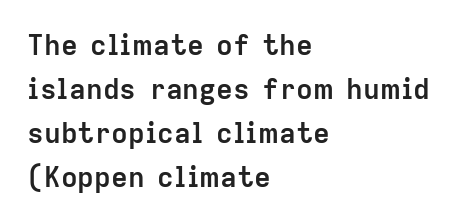
Notice how descenders clear the ascenders below comfortably — that's standard leading. Tall strokes in this sample are plumb rather than angled. The area under the type is left untouched. A typesetter would call this proportional, since set widths differ per character.
